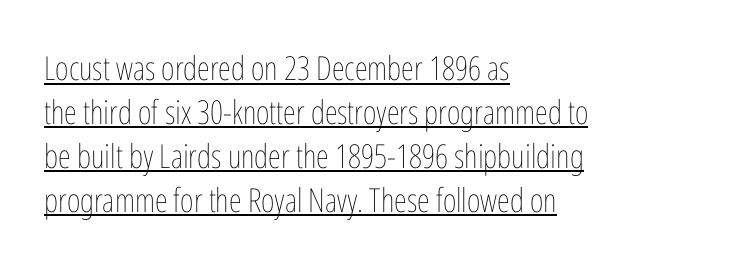
{"italic": "no", "bold": "no", "weight": "thin", "width": "condensed", "stroke_contrast": "low", "x_height": "medium", "monospaced": "no", "underline": "yes", "align": "left", "line_spacing": "normal", "line_spacing_ratio": 1.33, "letter_spacing": "normal", "letter_spacing_em": 0.0, "glyph_px": 33}
